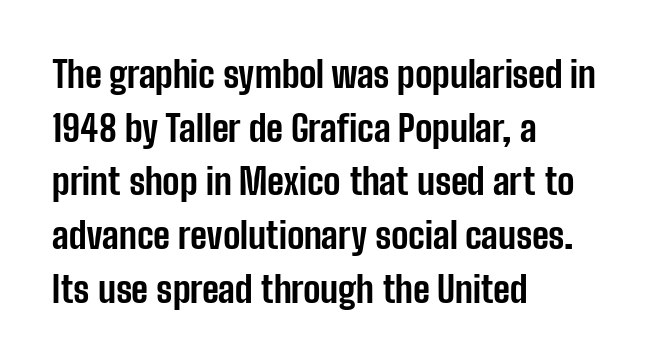
The image shows 36 px bold, condensed sans-serif type, upright; set left-aligned, normal line spacing (1.49x), normal letter spacing, not underlined; low stroke contrast and a medium x-height.
